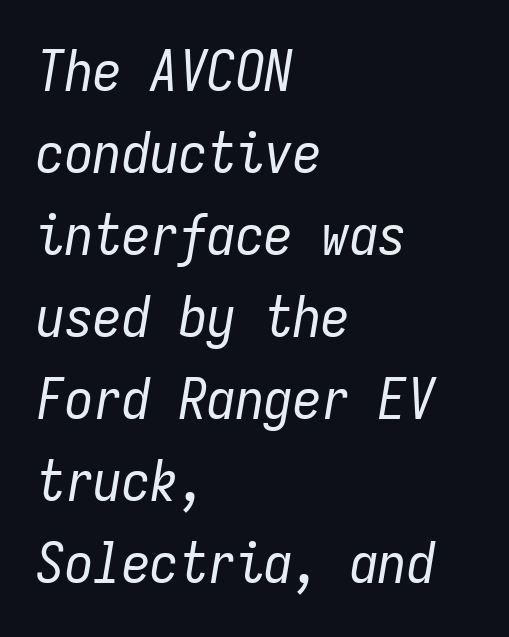
{"italic": "yes", "lean": "right", "slant_degrees": 9, "bold": "no", "weight": "regular", "width": "condensed", "stroke_contrast": "low", "x_height": "medium", "monospaced": "yes", "underline": "no", "align": "left", "line_spacing": "normal", "line_spacing_ratio": 1.44, "letter_spacing": "normal", "letter_spacing_em": 0.0, "glyph_px": 57}
